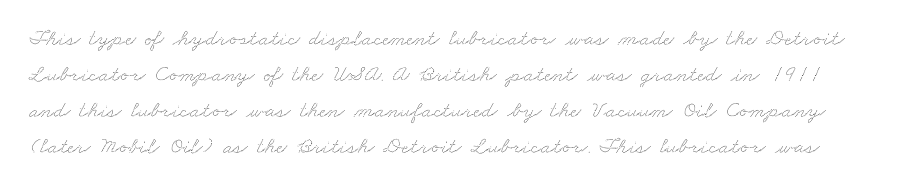
{"underline": "no", "line_spacing": "normal", "line_spacing_ratio": 1.57, "letter_spacing": "normal", "letter_spacing_em": 0.0, "glyph_px": 23}
